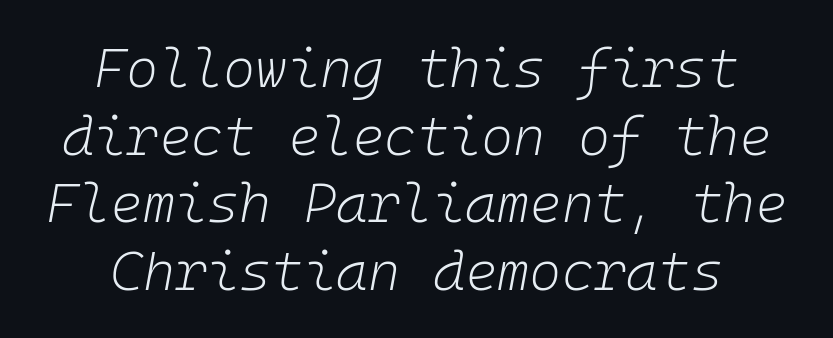
{"italic": "yes", "lean": "right", "slant_degrees": 10, "bold": "no", "weight": "light", "width": "normal", "stroke_contrast": "low", "x_height": "medium", "monospaced": "yes", "underline": "no", "align": "center", "line_spacing_ratio": 1.23, "letter_spacing": "normal", "letter_spacing_em": 0.0, "glyph_px": 55}
